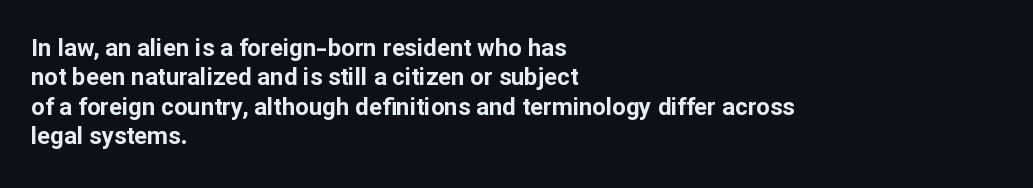
The image shows 24 px bold type, upright; set left-aligned, line spacing 1.22x, normal letter spacing, not underlined.
